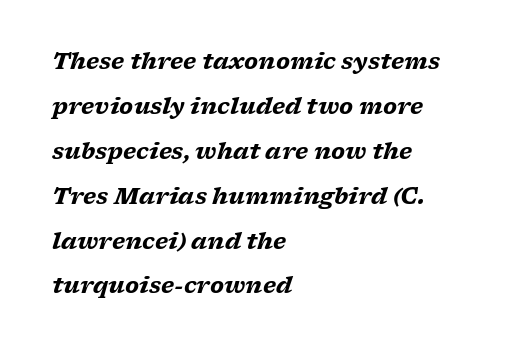
{"italic": "yes", "lean": "right", "slant_degrees": 17, "bold": "yes", "underline": "no", "align": "left", "line_spacing": "loose", "line_spacing_ratio": 2.04, "letter_spacing": "normal", "letter_spacing_em": 0.0, "glyph_px": 22}
